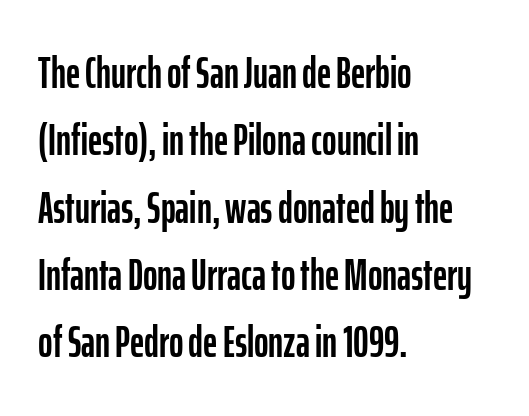
{"serif": "no", "italic": "no", "width": "condensed", "stroke_contrast": "low", "x_height": "medium", "monospaced": "no", "underline": "no", "align": "left", "line_spacing": "normal", "line_spacing_ratio": 1.53, "letter_spacing": "normal", "letter_spacing_em": 0.0, "glyph_px": 44}
